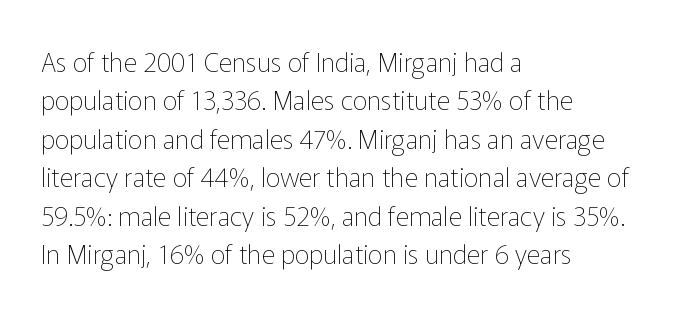
{"italic": "no", "bold": "no", "underline": "no", "align": "left", "line_spacing": "normal", "line_spacing_ratio": 1.48, "letter_spacing": "normal", "letter_spacing_em": 0.0, "glyph_px": 26}
